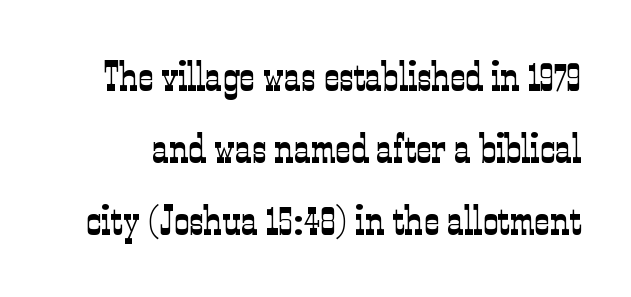
The image shows 42 px light, condensed serif type, upright; set line spacing 1.72x, normal letter spacing, not underlined; low stroke contrast and a medium x-height.
